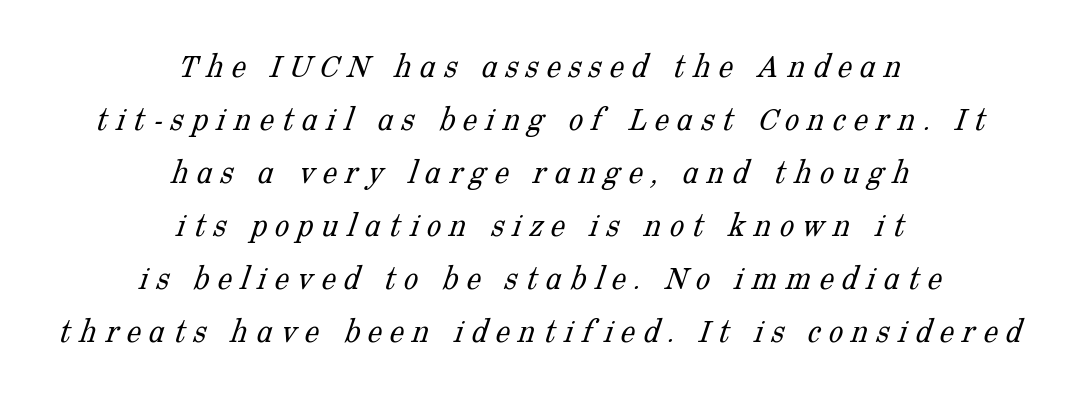
{"serif": "yes", "bold": "no", "weight": "light", "width": "normal", "stroke_contrast": "low", "x_height": "medium", "monospaced": "no", "underline": "no", "align": "center", "line_spacing": "normal", "line_spacing_ratio": 1.47, "letter_spacing": "wide", "letter_spacing_em": 0.23, "glyph_px": 36}
